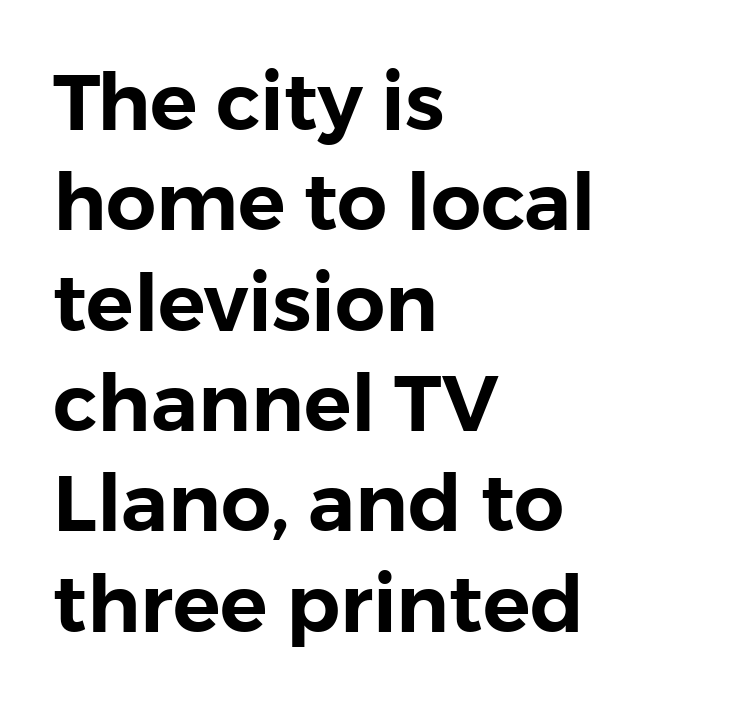
Compared with typical body copy, the letter spacing here is the same. Vertical strokes here are truly vertical. Stroke terminals: plain, sans-serif. You could not count columns in this text — the font is proportionally spaced. The setting favours the left margin, as ordinary paragraphs usually do.
